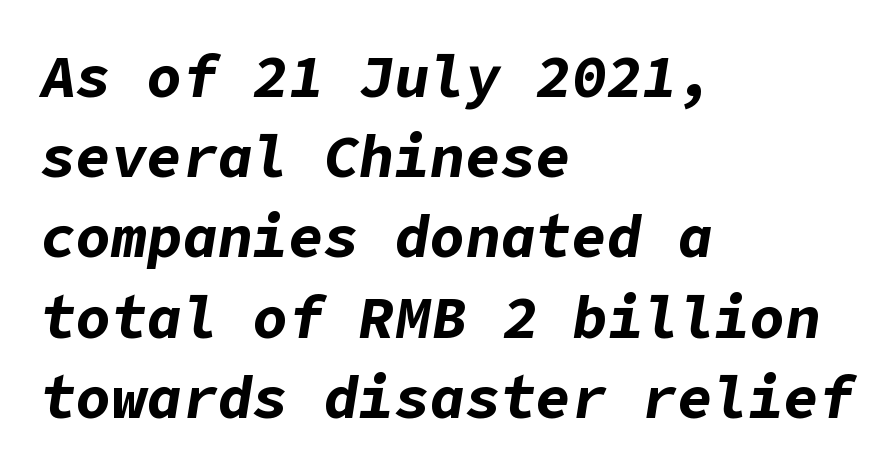
The specimen omits any rule beneath the text block's lines. Is there much room between lines? A standard amount, neither cramped nor airy. How are the letters spaced? Ordinarily, with no added tracking. Does the copy run flush right? No — it runs flush left. Is the type bold? Yes — the strokes are clearly thick and heavy.
